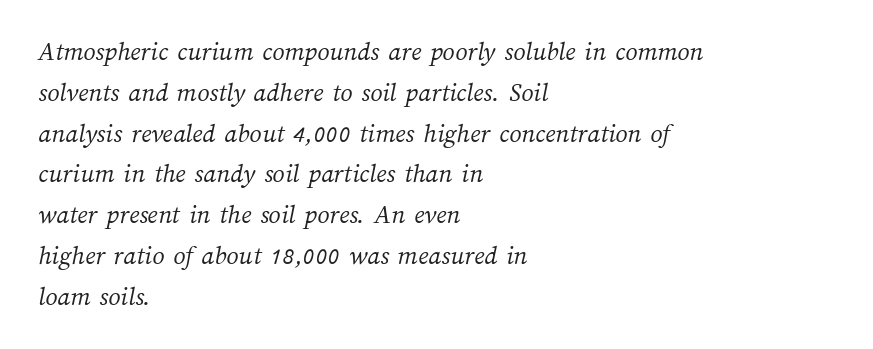
Nothing unusual about the tracking: characters are spaced as the font intends. The compositor pushed each line to the left boundary. Vertical stems look standard width or narrower in stroke. Rule under the text: the space is simply empty. Baseline-to-baseline distance is the conventional proportion of letter height.
